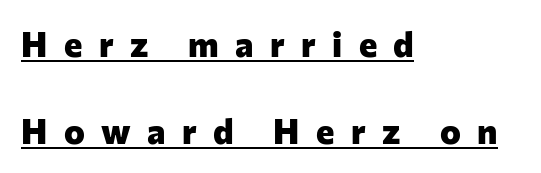
In terms of posture, this sample is upright. The face used here is a sans, in the tradition of grotesques and geometrics. These lines stack with their left ends in a neat column. A baseline rule has been typeset under these characters.
